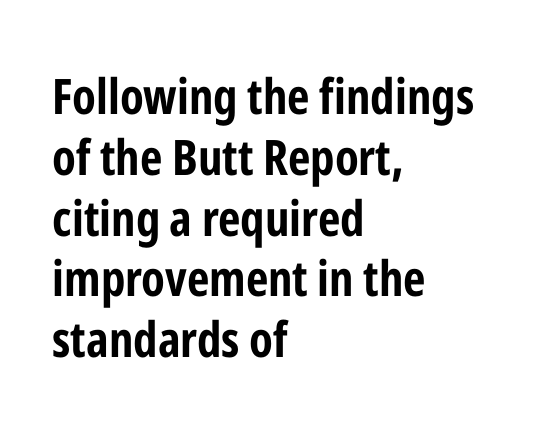
Q: Is the text bold? A: Yes.
Q: Is the text italic (slanted)? A: No, it is upright.
Q: Is the typeface a serif or a sans-serif typeface? A: Sans-serif.
Q: Is the text underlined? A: No.
Q: How is the paragraph aligned? A: Left-aligned.
Q: Is the spacing between letters normal or unusually wide? A: Normal.
Q: Width (condensed, normal, or wide)? A: Condensed.
Q: Stroke contrast? A: Low.
Q: x-height? A: Medium.
Q: Monospaced? A: No.
